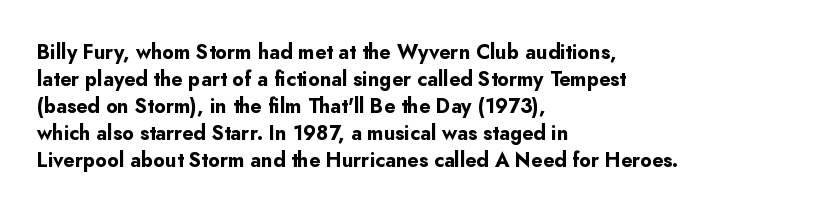
Q: Is the text bold? A: Yes.
Q: Is the text italic (slanted)? A: No, it is upright.
Q: Is the text underlined? A: No.
Q: How is the paragraph aligned? A: Left-aligned.
Q: Is the spacing between letters normal or unusually wide? A: Normal.
Q: Is the spacing between lines tight, normal or loose? A: Normal.
